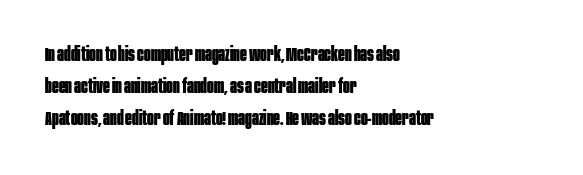
Q: Is the text bold? A: Yes.
Q: Is the text italic (slanted)? A: No, it is upright.
Q: Is the text underlined? A: No.
Q: How is the paragraph aligned? A: Left-aligned.
Q: Is the spacing between letters normal or unusually wide? A: Normal.
Q: Is the spacing between lines tight, normal or loose? A: Normal.
